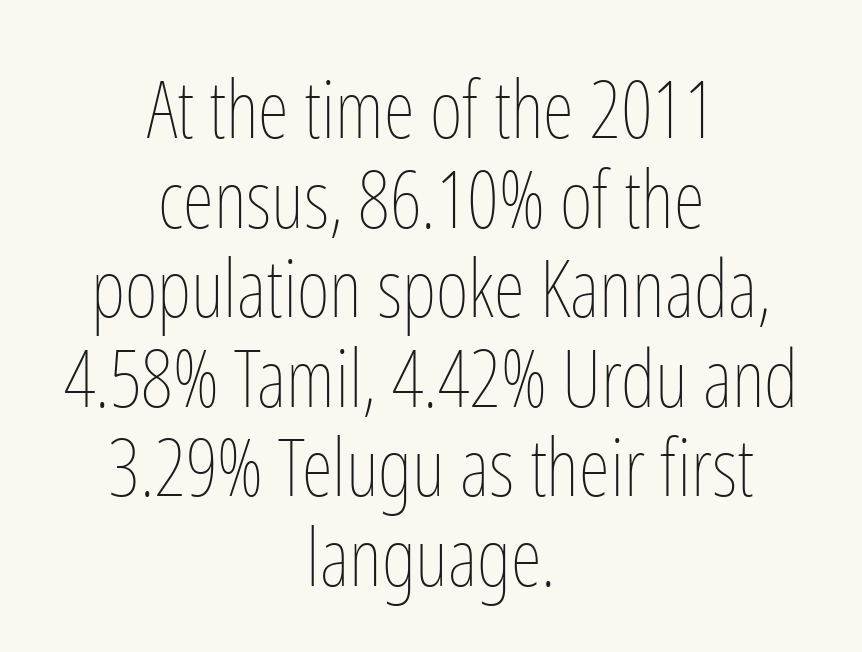
Q: Is the text bold? A: No.
Q: Is the text italic (slanted)? A: No, it is upright.
Q: Is the text underlined? A: No.
Q: How is the paragraph aligned? A: Centered.
Q: Is the spacing between letters normal or unusually wide? A: Normal.
Q: Is the spacing between lines tight, normal or loose? A: Tight.
Q: Width (condensed, normal, or wide)? A: Condensed.
Q: Stroke contrast? A: Low.
Q: x-height? A: Medium.
Q: Monospaced? A: No.
